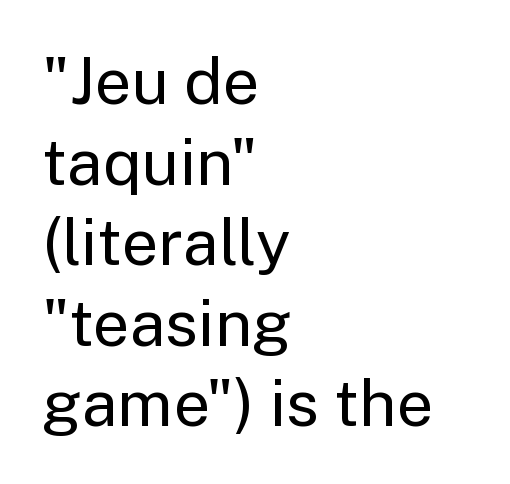
The image shows 65 px regular-weight sans-serif type, upright; set left-aligned, line spacing 1.24x, normal letter spacing, not underlined; low stroke contrast and a medium x-height.
